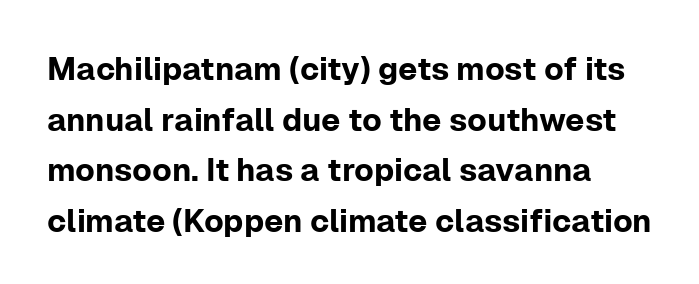
Q: Is the text italic (slanted)? A: No, it is upright.
Q: Is the typeface a serif or a sans-serif typeface? A: Sans-serif.
Q: Is the text underlined? A: No.
Q: How is the paragraph aligned? A: Left-aligned.
Q: Is the spacing between letters normal or unusually wide? A: Normal.
Q: Is the spacing between lines tight, normal or loose? A: Normal.
Q: Width (condensed, normal, or wide)? A: Normal.
Q: Stroke contrast? A: Low.
Q: x-height? A: Medium.
Q: Monospaced? A: No.
